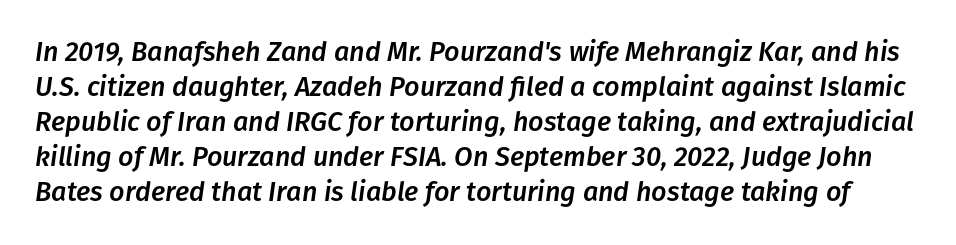
The image shows 27 px text type, italic (leaning right); set normal line spacing (1.3x), normal letter spacing, not underlined.
